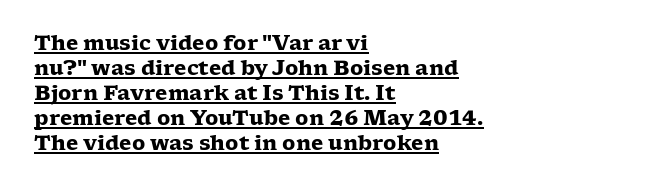
Q: Is the text bold? A: Yes.
Q: Is the text italic (slanted)? A: No, it is upright.
Q: Is the text underlined? A: Yes.
Q: How is the paragraph aligned? A: Left-aligned.
Q: Is the spacing between letters normal or unusually wide? A: Normal.
Q: Is the spacing between lines tight, normal or loose? A: Normal.
